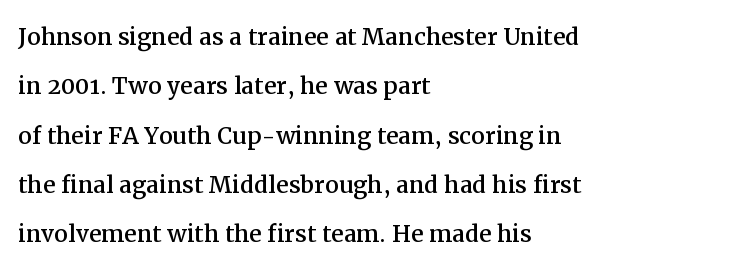
The image shows 31 px serif type, upright; set left-aligned, normal line spacing (1.59x), normal letter spacing, not underlined; medium stroke contrast and a medium x-height.
